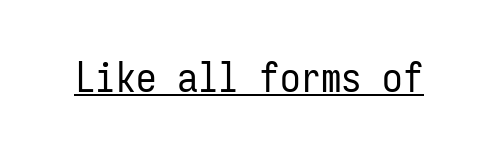
Q: Is the text bold? A: No.
Q: Is the text italic (slanted)? A: No, it is upright.
Q: Is the typeface a serif or a sans-serif typeface? A: Sans-serif.
Q: Is the text underlined? A: Yes.
Q: Is the spacing between letters normal or unusually wide? A: Normal.
Q: Width (condensed, normal, or wide)? A: Condensed.
Q: Stroke contrast? A: Low.
Q: x-height? A: Medium.
Q: Monospaced? A: Yes.
